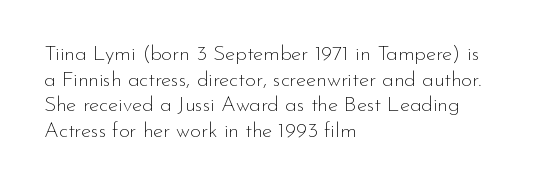
The image shows 21 px text type, upright; set left-aligned, line spacing 1.22x, normal letter spacing, not underlined.
